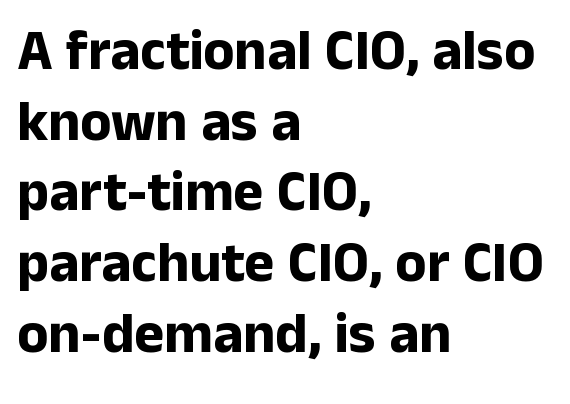
The image shows 57 px bold sans-serif type, upright; set left-aligned, line spacing 1.24x, normal letter spacing, not underlined; low stroke contrast and a medium x-height.
